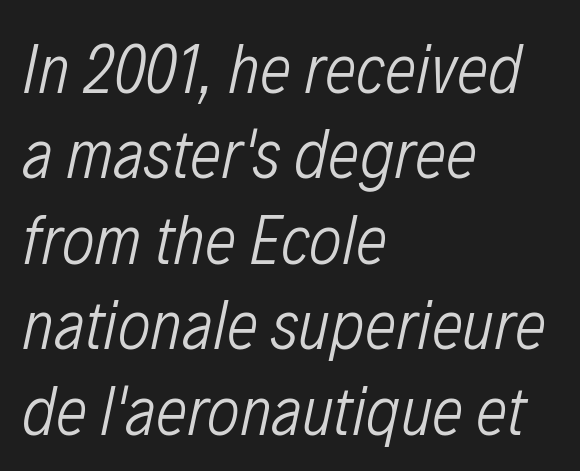
Q: Is the text bold? A: No.
Q: Is the text italic (slanted)? A: Yes, it leans right by about 12 degrees.
Q: Is the text underlined? A: No.
Q: How is the paragraph aligned? A: Left-aligned.
Q: Is the spacing between letters normal or unusually wide? A: Normal.
Q: Width (condensed, normal, or wide)? A: Condensed.
Q: Stroke contrast? A: Low.
Q: x-height? A: Medium.
Q: Monospaced? A: No.
